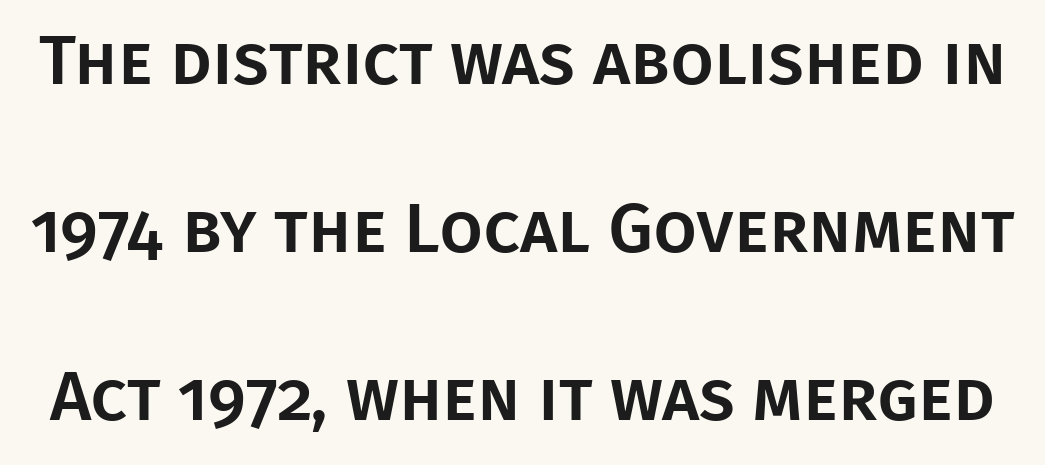
Q: Is the text italic (slanted)? A: No, it is upright.
Q: Is the typeface a serif or a sans-serif typeface? A: Sans-serif.
Q: Is the text underlined? A: No.
Q: Is the spacing between letters normal or unusually wide? A: Normal.
Q: Is the spacing between lines tight, normal or loose? A: Loose.
Q: Width (condensed, normal, or wide)? A: Normal.
Q: Stroke contrast? A: Low.
Q: x-height? A: Large.
Q: Monospaced? A: No.
